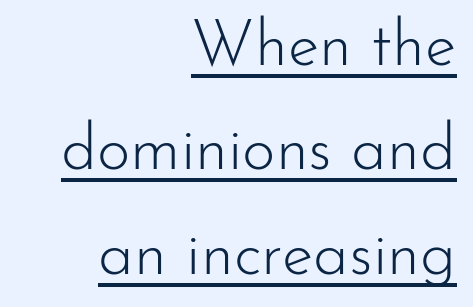
{"serif": "no", "italic": "no", "bold": "no", "weight": "light", "width": "normal", "stroke_contrast": "low", "x_height": "small", "monospaced": "no", "underline": "yes", "align": "right", "line_spacing": "normal", "line_spacing_ratio": 1.63, "letter_spacing": "normal", "letter_spacing_em": 0.0, "glyph_px": 64}
